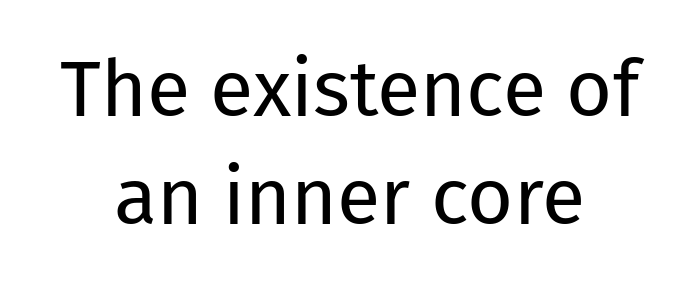
{"serif": "no", "italic": "no", "bold": "no", "weight": "regular", "width": "normal", "stroke_contrast": "low", "x_height": "medium", "monospaced": "no", "underline": "no", "align": "center", "line_spacing": "normal", "line_spacing_ratio": 1.37, "letter_spacing": "normal", "letter_spacing_em": 0.0, "glyph_px": 79}
